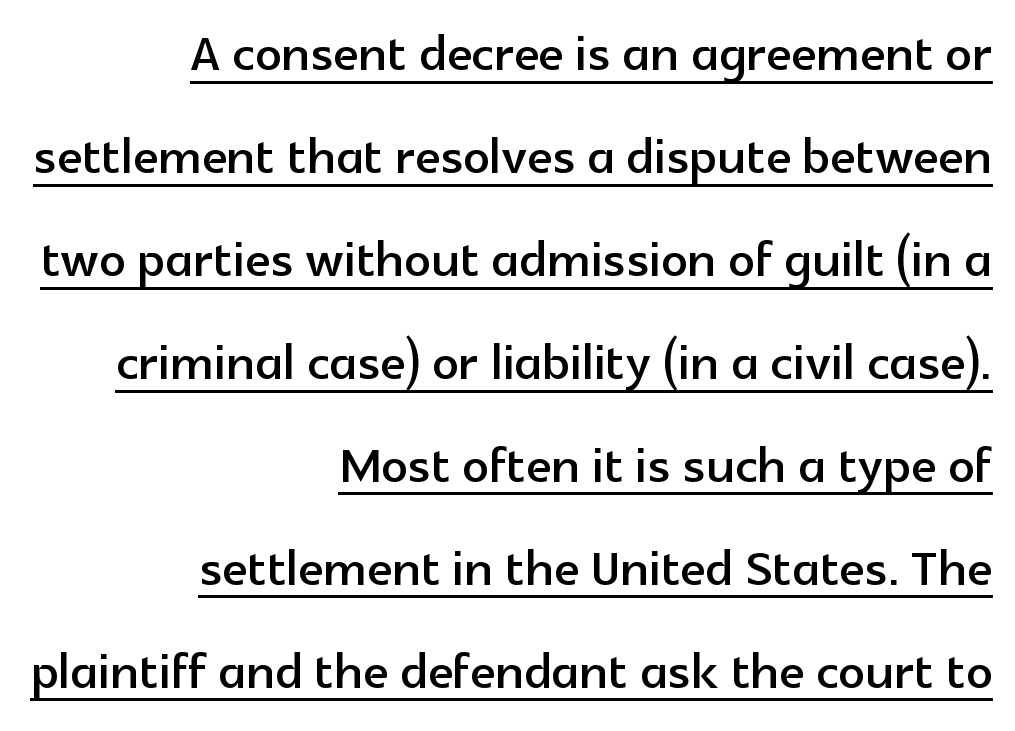
Caption: standard tracking, unaltered. Compared with typical paragraphs, the rows here are spaced about the same. Does the lettering tilt? It doesn't — this is upright. Check the space under the baseline: a stroke is drawn there. This rendering employs a face without finishing strokes, i.e., a sans-serif. Caption: multi-line text, flush right, ragged left.
